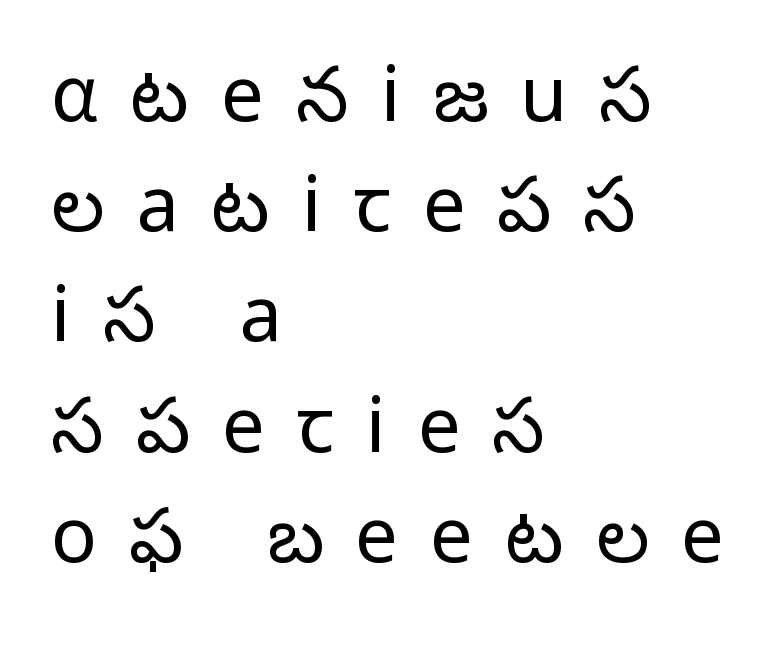
{"serif": "no", "italic": "no", "bold": "no", "weight": "regular", "width": "normal", "stroke_contrast": "low", "x_height": "medium", "monospaced": "no", "underline": "no", "align": "left", "line_spacing": "normal", "line_spacing_ratio": 1.45, "letter_spacing": "wide", "letter_spacing_em": 0.42, "glyph_px": 76}
